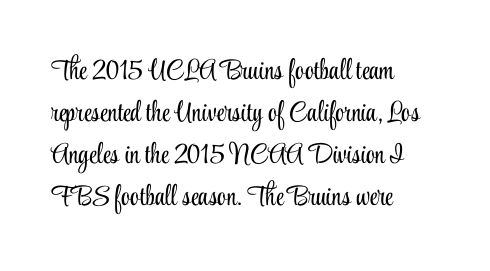
Q: Is the text bold? A: No.
Q: Is the text italic (slanted)? A: Yes.
Q: Is the typeface a serif or a sans-serif typeface? A: Serif.
Q: Is the text underlined? A: No.
Q: How is the paragraph aligned? A: Left-aligned.
Q: Is the spacing between letters normal or unusually wide? A: Normal.
Q: Is the spacing between lines tight, normal or loose? A: Normal.
Q: Width (condensed, normal, or wide)? A: Condensed.
Q: Stroke contrast? A: Low.
Q: x-height? A: Small.
Q: Monospaced? A: No.
